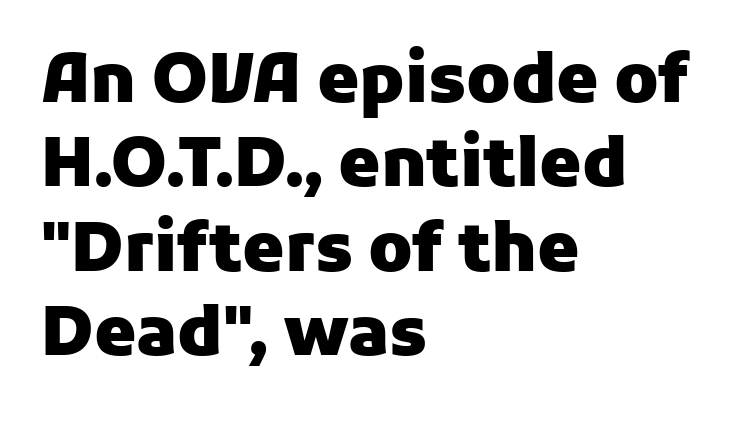
The image shows 67 px heavy sans-serif type, upright; set left-aligned, normal line spacing (1.26x), normal letter spacing, not underlined; low stroke contrast and a medium x-height.
